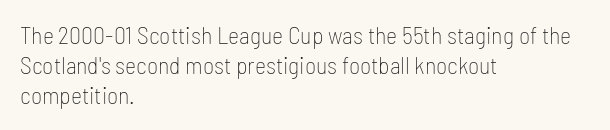
The image shows 24 px text type, upright; set left-aligned, normal line spacing (1.26x), normal letter spacing, not underlined.
